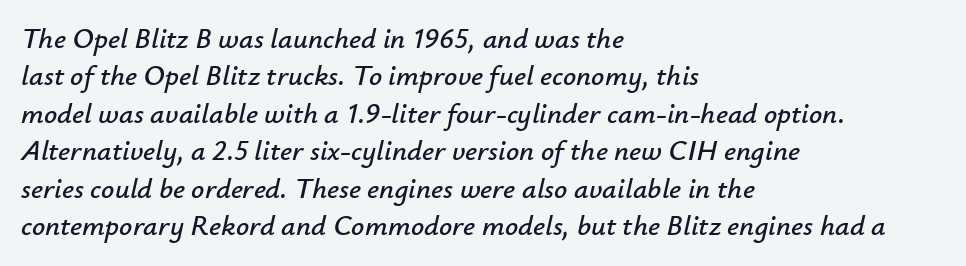
Descenders are the only things crossing below the line. Here the designer chose a conventional face with non-uniform glyph widths. Slant detected: the letters are inclined. The paragraph has a hard left edge and a soft right edge. Nothing unusual about the tracking: characters are spaced as the font intends.
